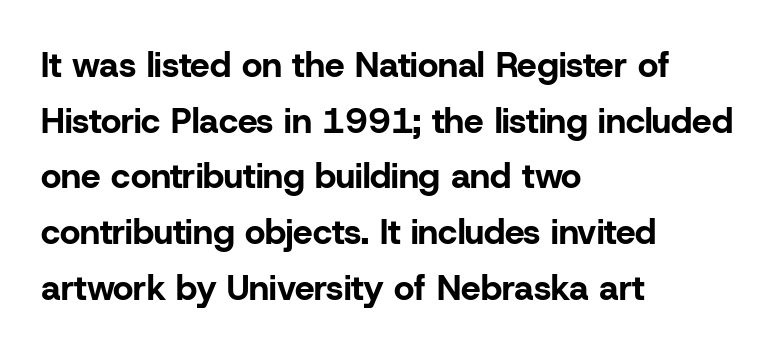
{"serif": "no", "italic": "no", "bold": "yes", "weight": "bold", "width": "normal", "stroke_contrast": "low", "x_height": "medium", "monospaced": "no", "underline": "no", "align": "left", "line_spacing": "normal", "line_spacing_ratio": 1.59, "letter_spacing": "normal", "letter_spacing_em": 0.0, "glyph_px": 35}
